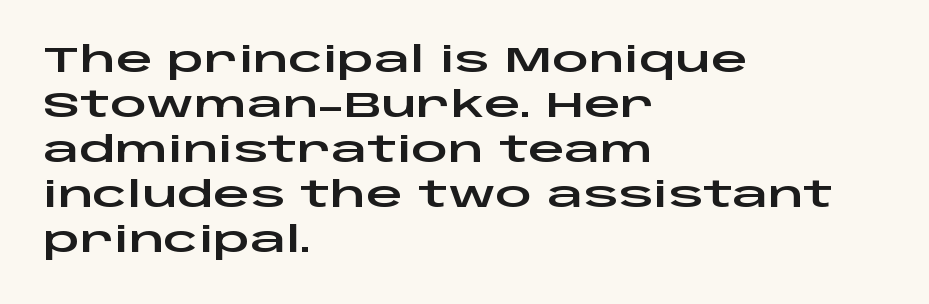
Q: Is the text italic (slanted)? A: No, it is upright.
Q: Is the typeface a serif or a sans-serif typeface? A: Sans-serif.
Q: Is the text underlined? A: No.
Q: How is the paragraph aligned? A: Left-aligned.
Q: Is the spacing between letters normal or unusually wide? A: Normal.
Q: Is the spacing between lines tight, normal or loose? A: Normal.
Q: Width (condensed, normal, or wide)? A: Wide.
Q: Stroke contrast? A: Low.
Q: x-height? A: Large.
Q: Monospaced? A: No.
